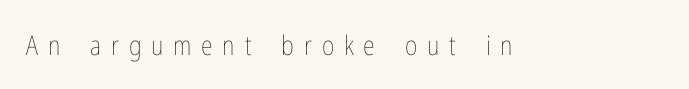
Q: Is the text bold? A: No.
Q: Is the text italic (slanted)? A: No, it is upright.
Q: Is the text underlined? A: No.
Q: Is the spacing between letters normal or unusually wide? A: Unusually wide.
